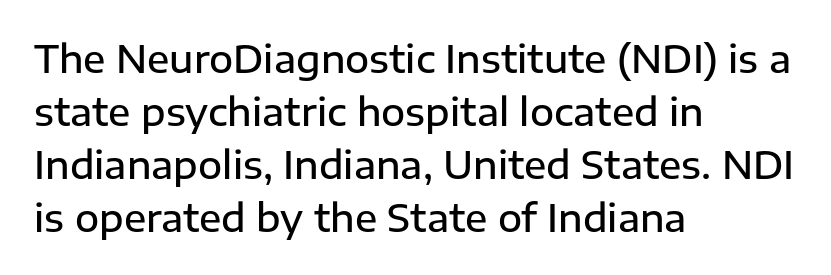
{"serif": "no", "italic": "no", "bold": "semi", "weight": "semibold", "width": "normal", "stroke_contrast": "low", "x_height": "medium", "monospaced": "no", "underline": "no", "align": "left", "line_spacing": "normal", "line_spacing_ratio": 1.43, "letter_spacing": "normal", "letter_spacing_em": 0.0, "glyph_px": 37}
